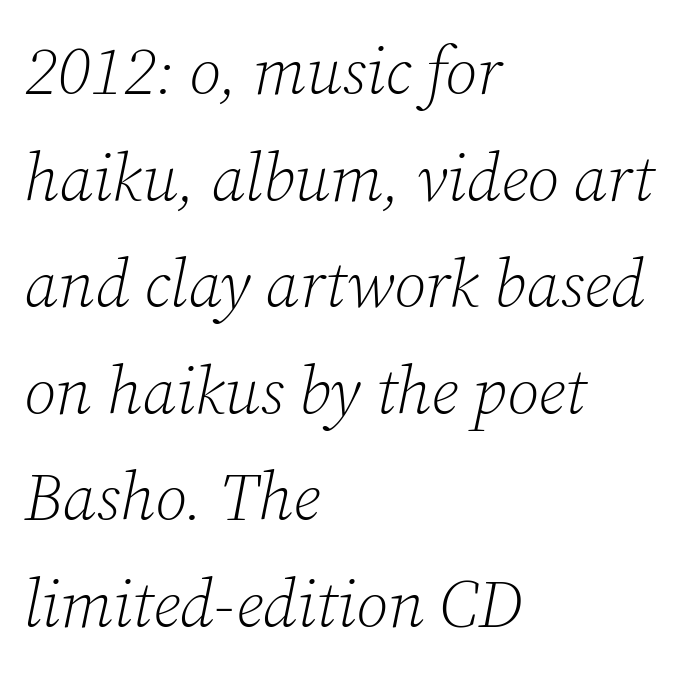
Q: Is the text bold? A: No.
Q: Is the text italic (slanted)? A: Yes, it leans right by about 12 degrees.
Q: Is the typeface a serif or a sans-serif typeface? A: Serif.
Q: Is the text underlined? A: No.
Q: How is the paragraph aligned? A: Left-aligned.
Q: Is the spacing between letters normal or unusually wide? A: Normal.
Q: Is the spacing between lines tight, normal or loose? A: Normal.
Q: Width (condensed, normal, or wide)? A: Normal.
Q: Stroke contrast? A: Low.
Q: x-height? A: Medium.
Q: Monospaced? A: No.
